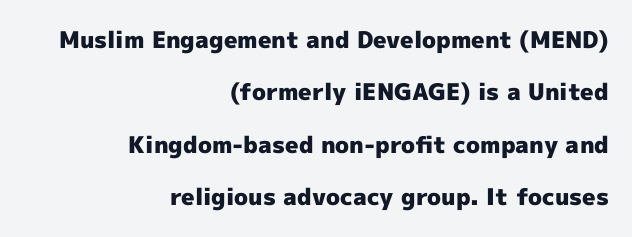
{"italic": "no", "bold": "yes", "underline": "no", "align": "right", "line_spacing": "loose", "line_spacing_ratio": 2.28, "letter_spacing": "normal", "letter_spacing_em": 0.0, "glyph_px": 23}
